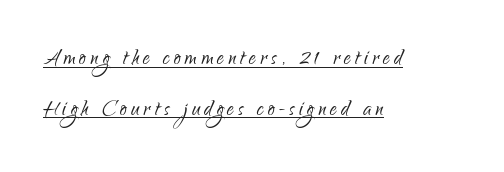
Q: Is the text bold? A: No.
Q: Is the text italic (slanted)? A: Yes.
Q: Is the text underlined? A: Yes.
Q: How is the paragraph aligned? A: Left-aligned.
